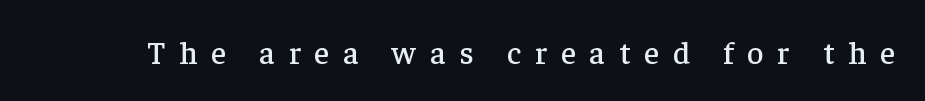
Rendered with straight, roman letterforms. There is plenty of visible air inserted between adjacent glyphs. Anything drawn beneath the words? Only blank space. Serifs: yes, visible at the terminals of the letterforms. These lines are rendered in a variable-pitch font.
